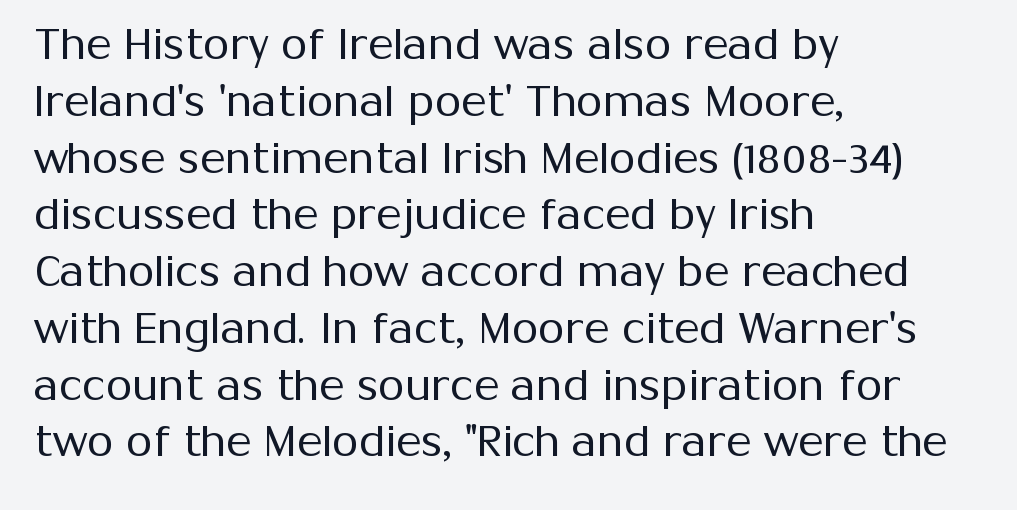
Q: Is the text bold? A: No.
Q: Is the text italic (slanted)? A: No, it is upright.
Q: Is the typeface a serif or a sans-serif typeface? A: Sans-serif.
Q: Is the text underlined? A: No.
Q: How is the paragraph aligned? A: Left-aligned.
Q: Is the spacing between letters normal or unusually wide? A: Normal.
Q: Is the spacing between lines tight, normal or loose? A: Normal.
Q: Width (condensed, normal, or wide)? A: Normal.
Q: Stroke contrast? A: Medium.
Q: x-height? A: Medium.
Q: Monospaced? A: No.
